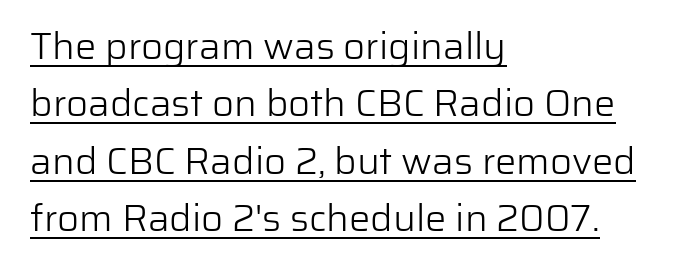
{"serif": "no", "italic": "no", "bold": "no", "weight": "light", "width": "normal", "stroke_contrast": "low", "x_height": "medium", "monospaced": "no", "underline": "yes", "align": "left", "line_spacing": "normal", "line_spacing_ratio": 1.51, "letter_spacing": "normal", "letter_spacing_em": 0.0, "glyph_px": 38}
